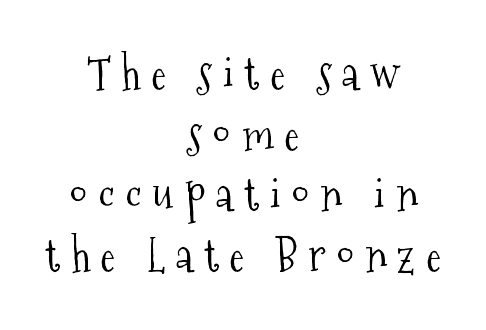
Q: Is the text bold? A: No.
Q: Is the text italic (slanted)? A: No, it is upright.
Q: Is the typeface a serif or a sans-serif typeface? A: Serif.
Q: Is the text underlined? A: No.
Q: How is the paragraph aligned? A: Centered.
Q: Is the spacing between letters normal or unusually wide? A: Unusually wide.
Q: Is the spacing between lines tight, normal or loose? A: Normal.
Q: Width (condensed, normal, or wide)? A: Condensed.
Q: Stroke contrast? A: Medium.
Q: x-height? A: Medium.
Q: Monospaced? A: No.
